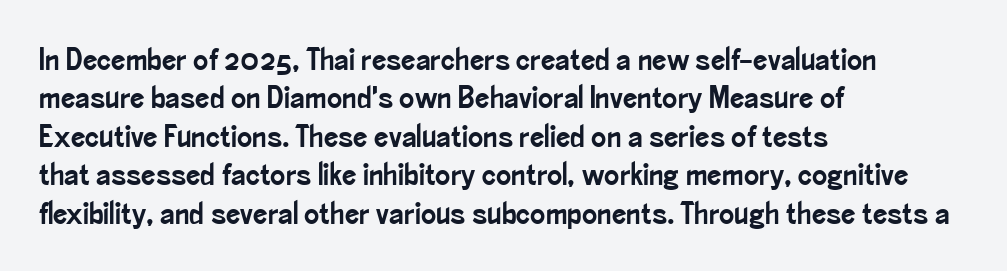
The image shows 32 px condensed sans-serif type, upright; set left-aligned, line spacing 1.2x, normal letter spacing, not underlined; low stroke contrast and a small x-height.
